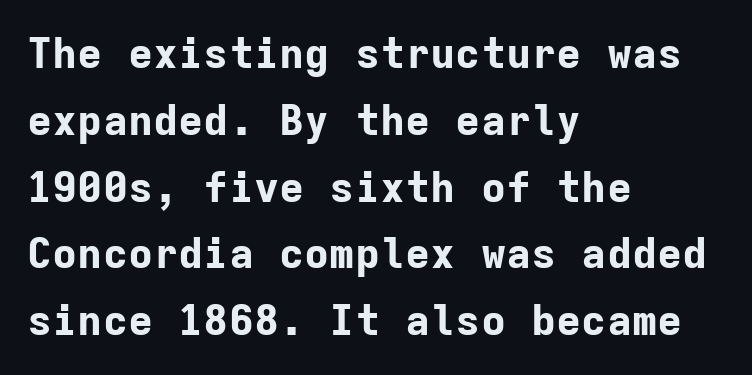
The glyphs in this specimen are sans serif. Summary of weight: heavy, a full bold. Posture: vertical. The foot of each line stays bare and open.
